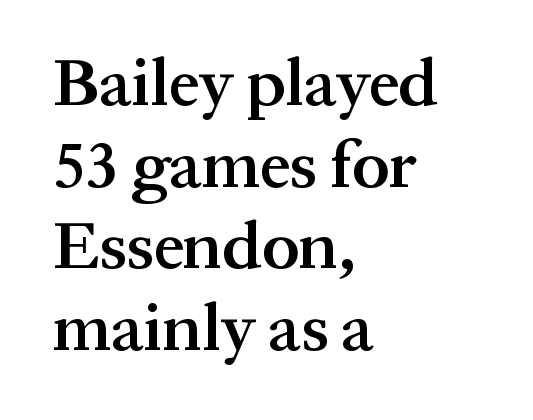
Q: Is the text bold? A: Semi-bold.
Q: Is the text italic (slanted)? A: No, it is upright.
Q: Is the typeface a serif or a sans-serif typeface? A: Serif.
Q: Is the text underlined? A: No.
Q: How is the paragraph aligned? A: Left-aligned.
Q: Is the spacing between letters normal or unusually wide? A: Normal.
Q: Width (condensed, normal, or wide)? A: Normal.
Q: Stroke contrast? A: Medium.
Q: x-height? A: Medium.
Q: Monospaced? A: No.
